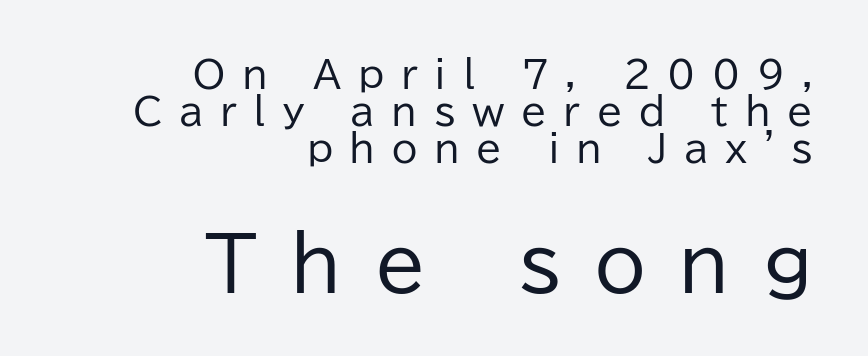
{"serif": "no", "italic": "no", "bold": "no", "weight": "regular", "width": "normal", "stroke_contrast": "low", "x_height": "medium", "monospaced": "no", "underline": "no", "align": "right", "line_spacing": "tight", "line_spacing_ratio": 1.0, "letter_spacing": "wide", "letter_spacing_em": 0.45, "larger_block": "second", "size_ratio": 2.0, "glyph_px": 74}
